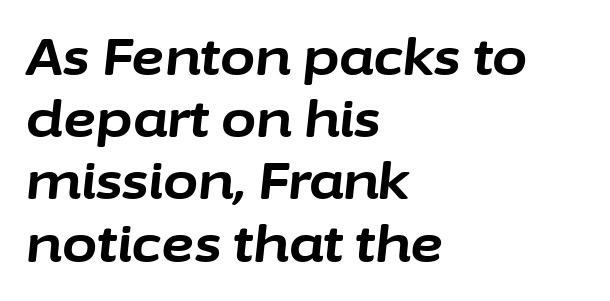
The image shows 51 px bold type, italic (leaning right); set left-aligned, line spacing 1.22x, normal letter spacing, not underlined; low stroke contrast and a medium x-height.
